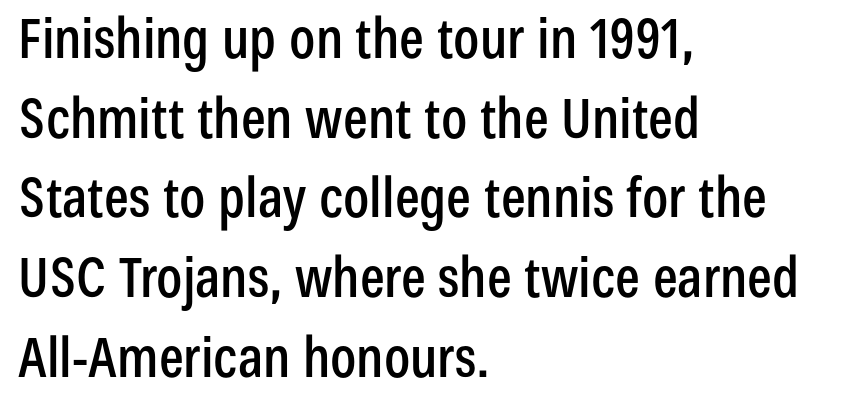
The passage shown is typed in a proportional face where columns would drift. The line texture is even and compact thanks to regular tracking. A sans-serif font was chosen for this passage. Style check: upright. Interline gaps are of average width in this sample. One-word summary of the alignment: left.
